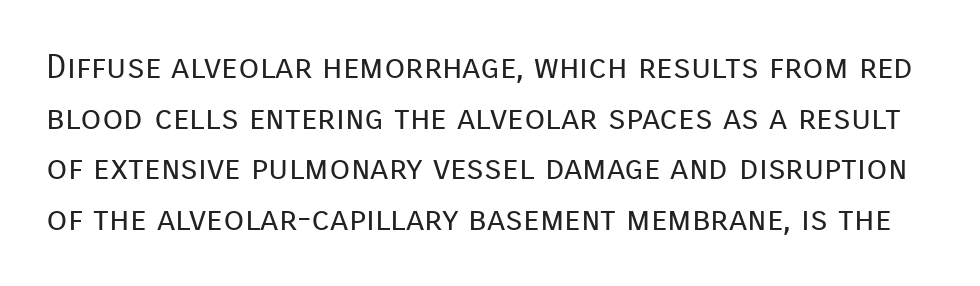
{"serif": "no", "italic": "no", "bold": "no", "weight": "regular", "width": "normal", "stroke_contrast": "low", "x_height": "medium", "monospaced": "no", "underline": "no", "line_spacing": "normal", "line_spacing_ratio": 1.49, "letter_spacing": "normal", "letter_spacing_em": 0.0, "glyph_px": 34}
